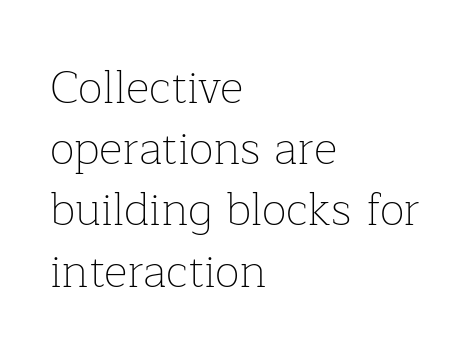
Q: Is the text bold? A: No.
Q: Is the text italic (slanted)? A: No, it is upright.
Q: Is the typeface a serif or a sans-serif typeface? A: Serif.
Q: Is the text underlined? A: No.
Q: How is the paragraph aligned? A: Left-aligned.
Q: Is the spacing between letters normal or unusually wide? A: Normal.
Q: Is the spacing between lines tight, normal or loose? A: Normal.
Q: Width (condensed, normal, or wide)? A: Normal.
Q: Stroke contrast? A: Low.
Q: x-height? A: Medium.
Q: Monospaced? A: No.
